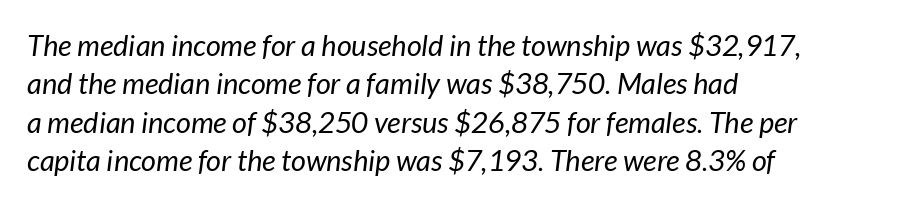
You could call the tracking neutral — neither tight nor loose. The typesetter chose a ragged-right arrangement here. A light-to-regular cut is what we see here. Horizontal bands of white between lines are of average thickness.
